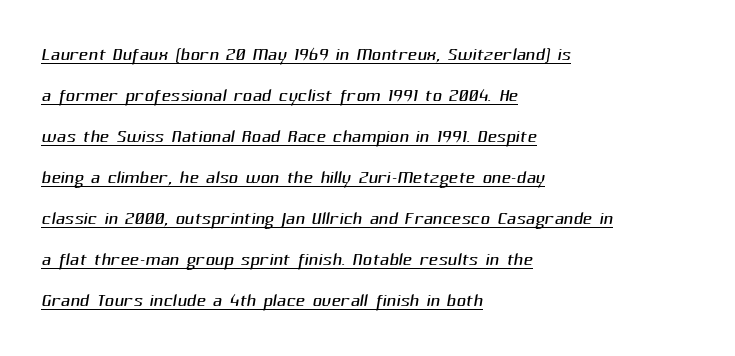
{"bold": "no", "underline": "yes", "align": "left", "line_spacing": "normal", "line_spacing_ratio": 1.58, "letter_spacing": "normal", "letter_spacing_em": 0.0, "glyph_px": 26}
